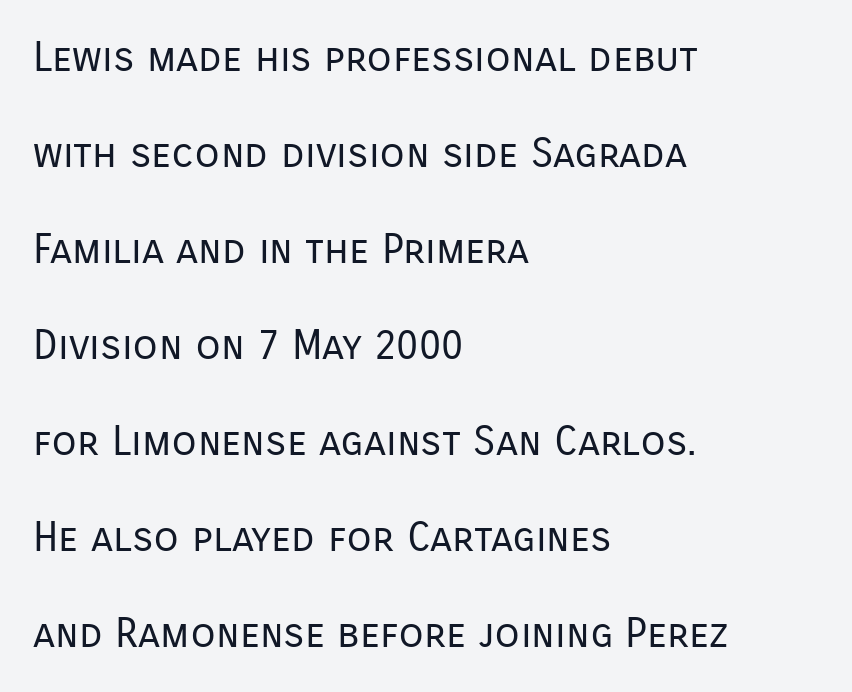
Q: Is the text bold? A: No.
Q: Is the text italic (slanted)? A: No, it is upright.
Q: Is the typeface a serif or a sans-serif typeface? A: Sans-serif.
Q: Is the text underlined? A: No.
Q: How is the paragraph aligned? A: Left-aligned.
Q: Is the spacing between letters normal or unusually wide? A: Normal.
Q: Is the spacing between lines tight, normal or loose? A: Loose.
Q: Width (condensed, normal, or wide)? A: Normal.
Q: Stroke contrast? A: Low.
Q: x-height? A: Medium.
Q: Monospaced? A: No.
